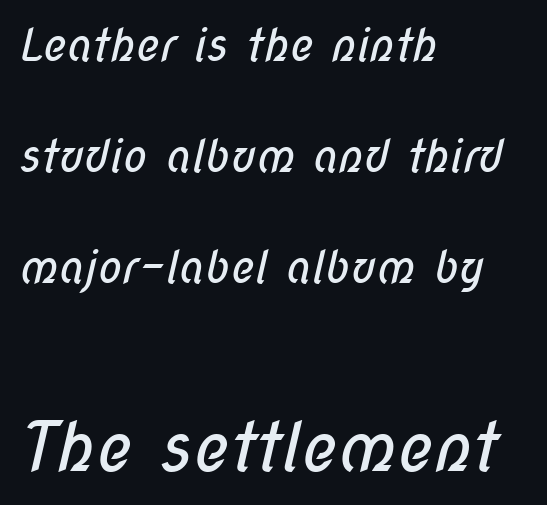
Casual observation: everything's shoved over to the left. Serif or sans? Sans — the stroke terminals are bare. Character size in the trailing block exceeds that of the leading block. The block of text is sparse from top to bottom, with ample space between rows. The space directly below the letters is spotless.
